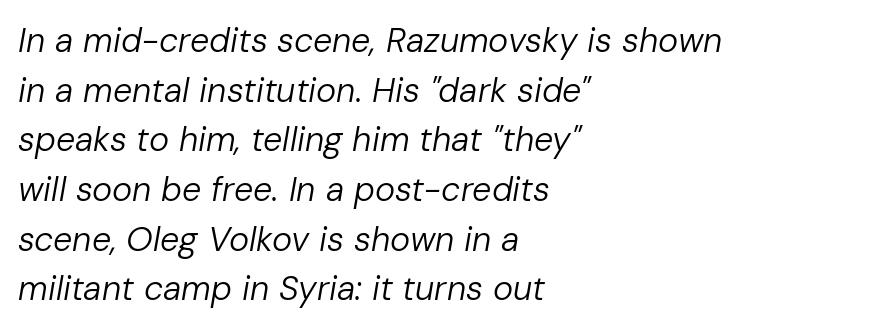
Q: Is the text bold? A: No.
Q: Is the text italic (slanted)? A: Yes, it leans right by about 10 degrees.
Q: Is the text underlined? A: No.
Q: How is the paragraph aligned? A: Left-aligned.
Q: Is the spacing between letters normal or unusually wide? A: Normal.
Q: Is the spacing between lines tight, normal or loose? A: Normal.
Q: Width (condensed, normal, or wide)? A: Normal.
Q: Stroke contrast? A: Low.
Q: x-height? A: Medium.
Q: Monospaced? A: No.
